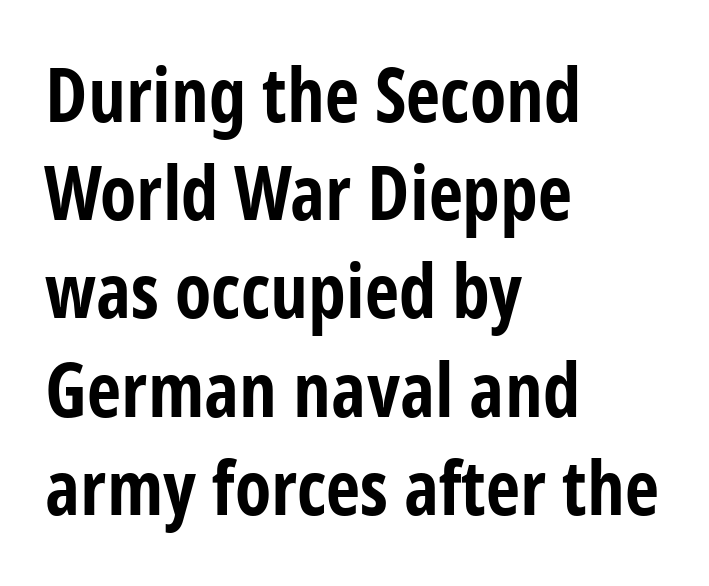
Italic? Not at all — the glyphs are vertical. The typesetting leans heavy: a genuine bold. Quick note: underline off. This is sans-serif lettering, the kind often seen on screens and signage.
